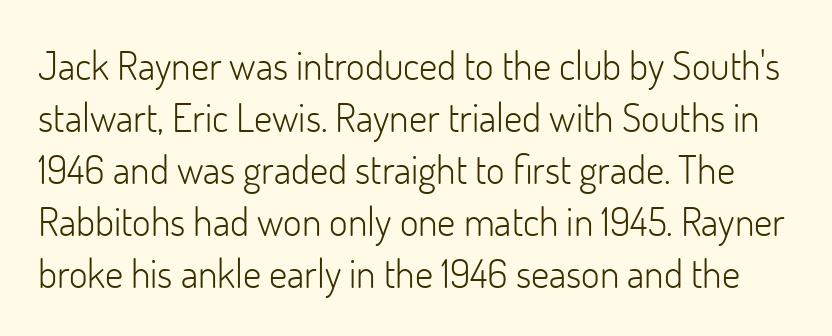
Note: no serifs on the glyphs. Posture: straight, roman, zero tilt. This block has exactly the height ordinary leading produces. You could not count columns in this text — the font is proportionally spaced. Heaviness? Minimal to ordinary, like unemphasized prose. Compared with typical body copy, the letter spacing here is the same.
